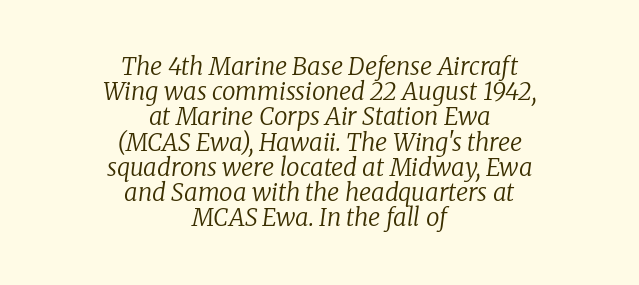
Rule under the text: the space is simply empty. Successive baselines arrive quickly, one right under another. Honestly, the letter spacing is just normal — you wouldn't notice it. Notice how the passage keeps no hard edge, just a central spine.
